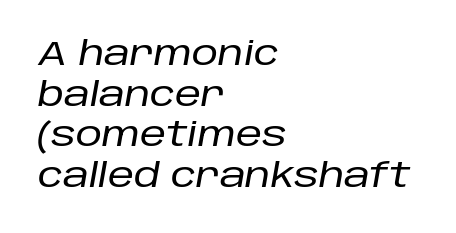
The image shows 33 px text type, italic (leaning right); set left-aligned, line spacing 1.23x, normal letter spacing, not underlined; low stroke contrast and a large x-height.
